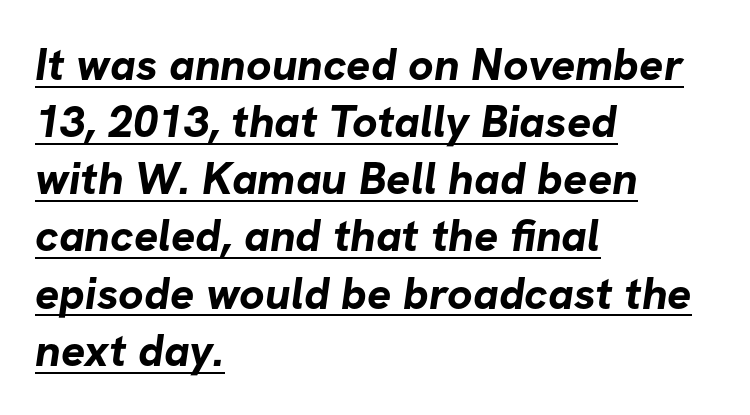
{"serif": "no", "bold": "yes", "weight": "bold", "width": "normal", "stroke_contrast": "low", "x_height": "medium", "monospaced": "no", "underline": "yes", "align": "left", "line_spacing": "normal", "line_spacing_ratio": 1.27, "letter_spacing": "normal", "letter_spacing_em": 0.0, "glyph_px": 45}
